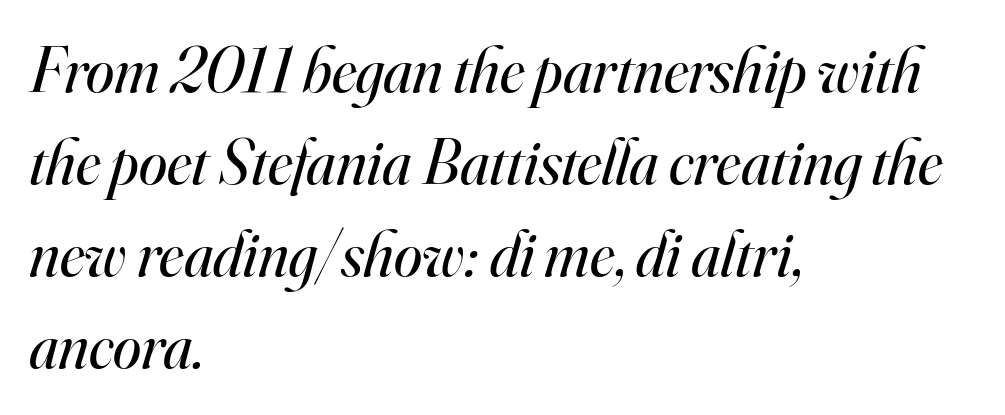
The image shows 64 px regular-weight serif type, italic (leaning right); set left-aligned, normal line spacing (1.44x), normal letter spacing, not underlined; high stroke contrast and a small x-height.
